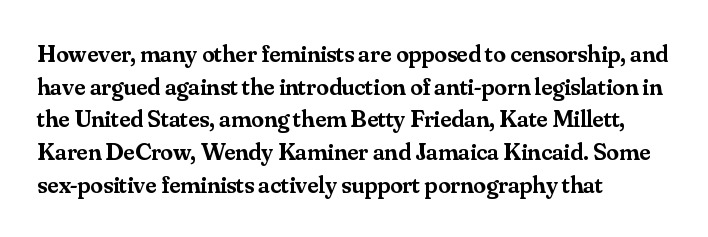
{"italic": "no", "bold": "semi", "underline": "no", "align": "left", "line_spacing": "normal", "line_spacing_ratio": 1.31, "letter_spacing": "normal", "letter_spacing_em": 0.0, "glyph_px": 25}
